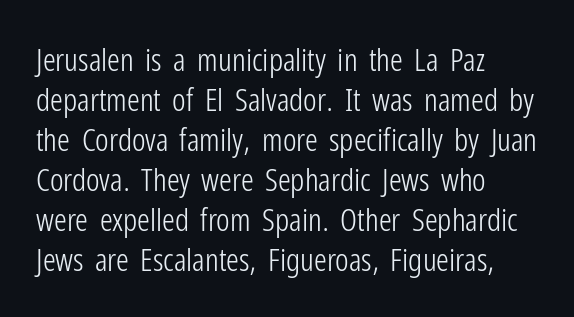
{"serif": "no", "italic": "no", "bold": "no", "weight": "light", "width": "condensed", "stroke_contrast": "low", "x_height": "medium", "monospaced": "no", "underline": "no", "align": "left", "line_spacing": "normal", "line_spacing_ratio": 1.25, "letter_spacing": "normal", "letter_spacing_em": 0.0, "glyph_px": 32}
